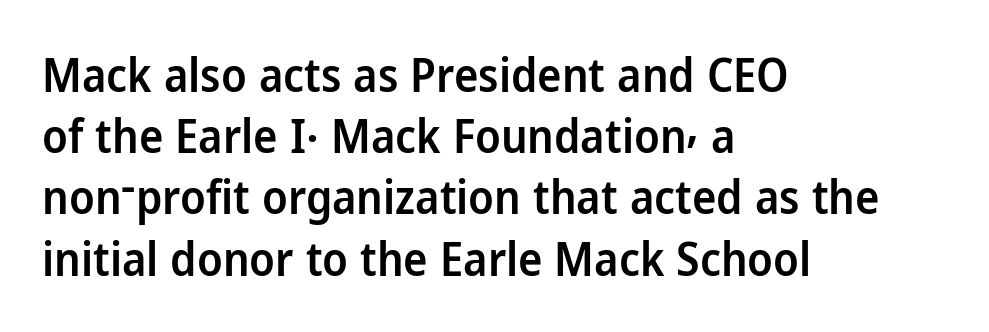
The image shows 46 px semibold sans-serif type, upright; set left-aligned, normal line spacing (1.33x), normal letter spacing, not underlined; low stroke contrast and a medium x-height.
